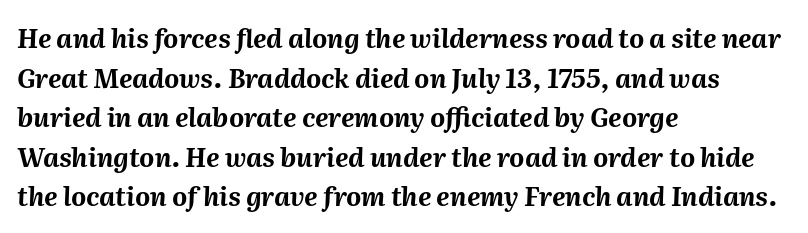
Q: Is the text bold? A: Yes.
Q: Is the text italic (slanted)? A: Yes, it leans right by about 2 degrees.
Q: Is the text underlined? A: No.
Q: How is the paragraph aligned? A: Left-aligned.
Q: Is the spacing between letters normal or unusually wide? A: Normal.
Q: Is the spacing between lines tight, normal or loose? A: Normal.
